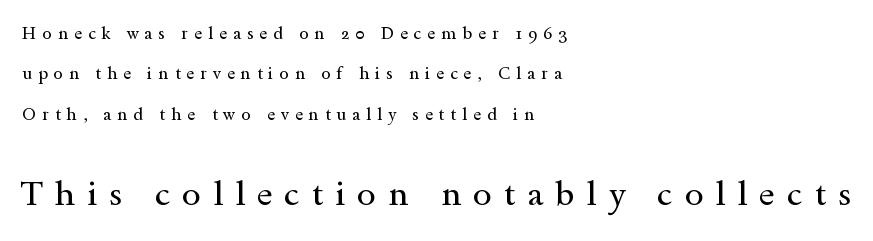
The designer went with a serif here, giving each stem small feet. Which of the two is more prominent by size? The second, at the bottom. In CSS terms this would be text-align: left. If you drew a line through each stem, it would be perfectly vertical. Leading is clearly above the norm, producing a sparse column.
